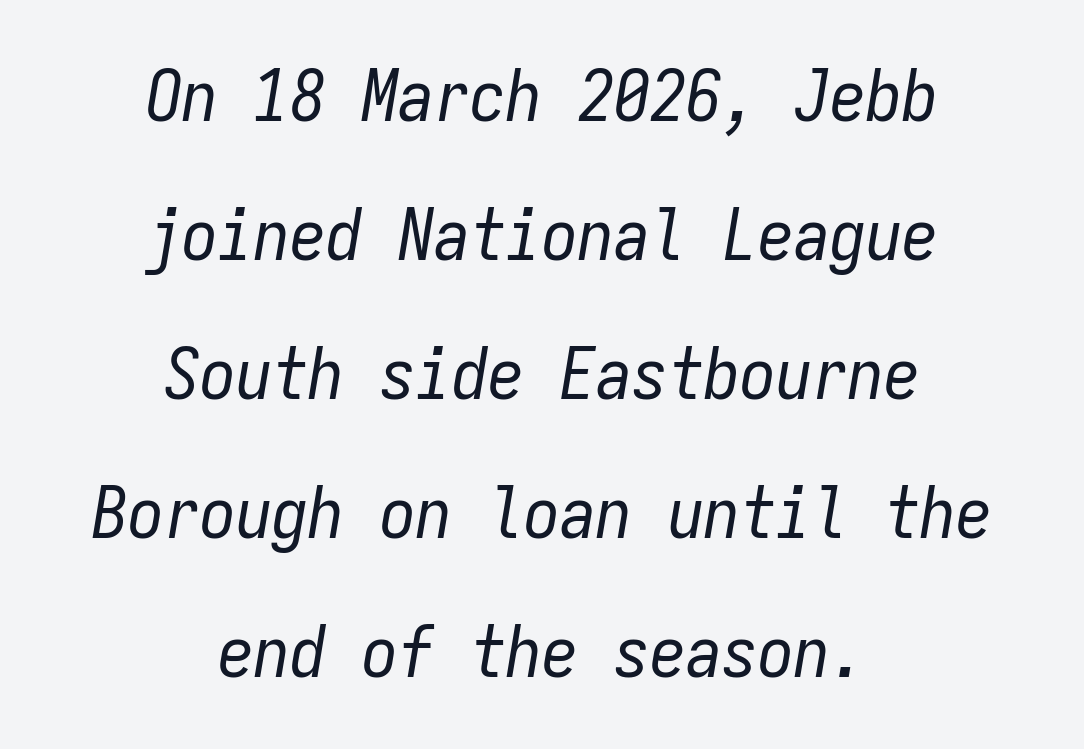
The image shows 72 px regular-weight, condensed type, italic (leaning right), monospaced; set centered, loose line spacing (1.93x), normal letter spacing, not underlined; low stroke contrast and a medium x-height.
